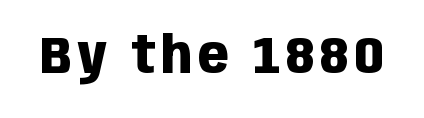
Q: Is the text bold? A: Yes.
Q: Is the text italic (slanted)? A: No, it is upright.
Q: Is the typeface a serif or a sans-serif typeface? A: Sans-serif.
Q: Is the text underlined? A: No.
Q: Width (condensed, normal, or wide)? A: Condensed.
Q: Stroke contrast? A: Low.
Q: x-height? A: Large.
Q: Monospaced? A: No.
